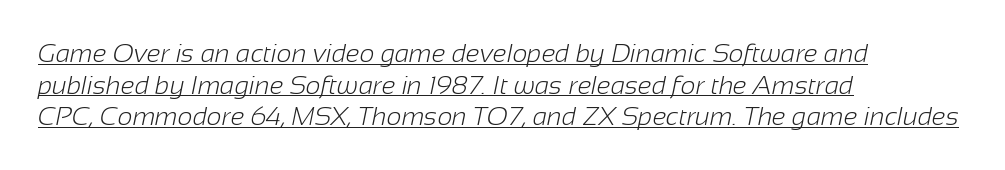
{"bold": "no", "underline": "yes", "align": "left", "line_spacing_ratio": 1.22, "letter_spacing": "normal", "letter_spacing_em": 0.0, "glyph_px": 26}
